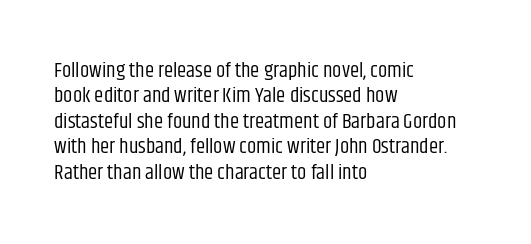
Q: Is the text bold? A: No.
Q: Is the text italic (slanted)? A: No, it is upright.
Q: Is the text underlined? A: No.
Q: How is the paragraph aligned? A: Left-aligned.
Q: Is the spacing between letters normal or unusually wide? A: Normal.
